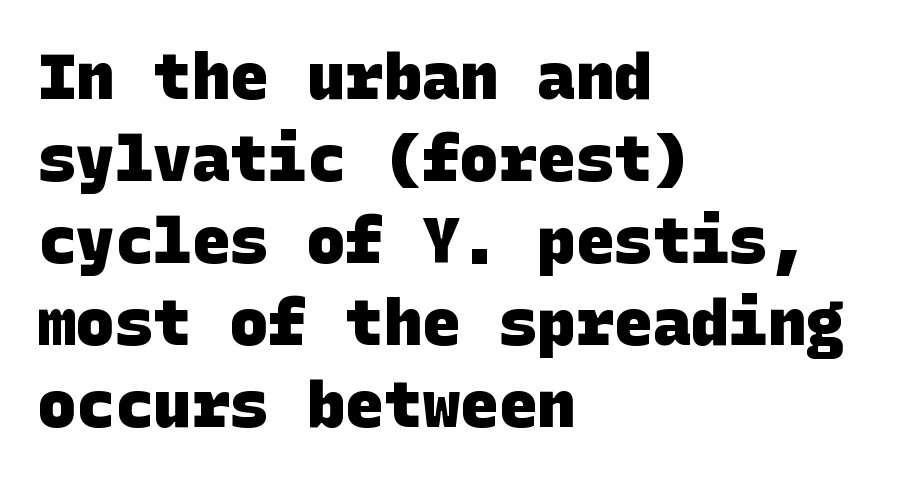
The image shows 64 px heavy sans-serif type; set left-aligned, normal line spacing (1.28x), normal letter spacing, not underlined; low stroke contrast and a large x-height.
